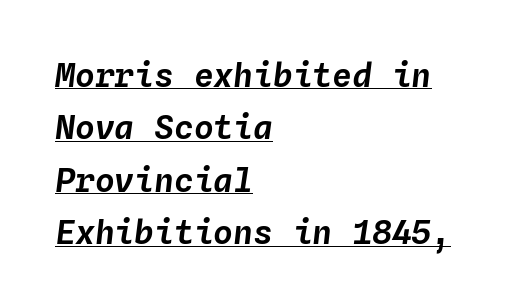
{"italic": "yes", "lean": "right", "slant_degrees": 4, "width": "normal", "stroke_contrast": "low", "x_height": "medium", "monospaced": "yes", "underline": "yes", "align": "left", "line_spacing": "normal", "line_spacing_ratio": 1.59, "letter_spacing": "normal", "letter_spacing_em": 0.0, "glyph_px": 33}
